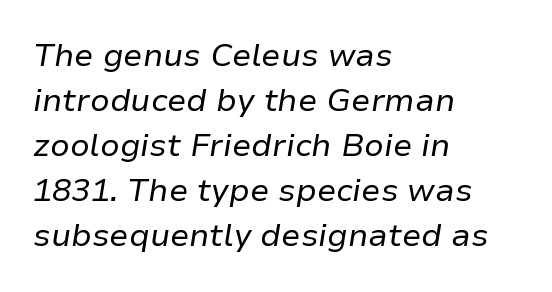
{"italic": "yes", "lean": "right", "slant_degrees": 9, "bold": "no", "weight": "regular", "width": "normal", "stroke_contrast": "low", "x_height": "medium", "monospaced": "no", "underline": "no", "align": "left", "line_spacing": "normal", "line_spacing_ratio": 1.41, "letter_spacing": "normal", "letter_spacing_em": 0.0, "glyph_px": 32}
